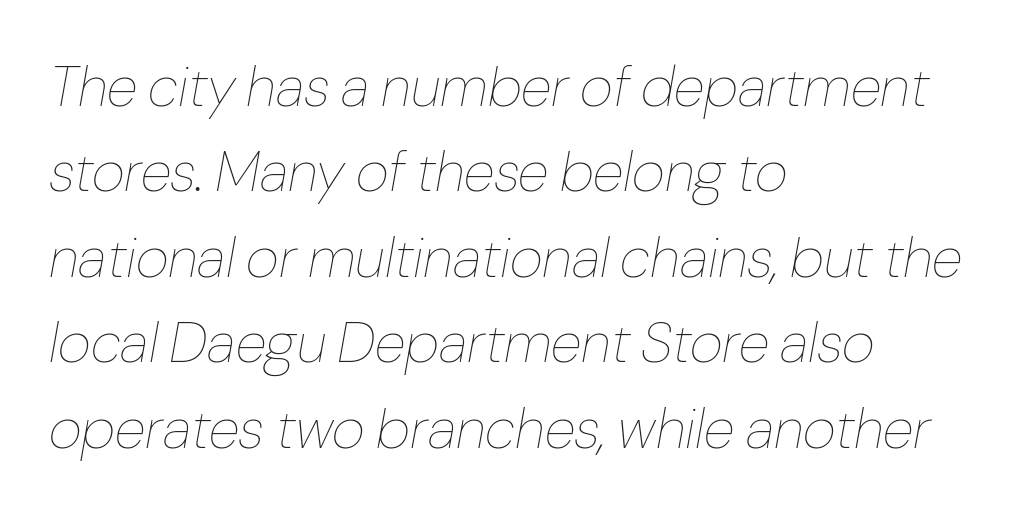
Leading matches the norm, producing a regular column. No letter is thick-stroked: the sample isn't bold. The letters are slanted; this is an italic face. Character widths vary here, with narrow letters taking less room than wide ones.
